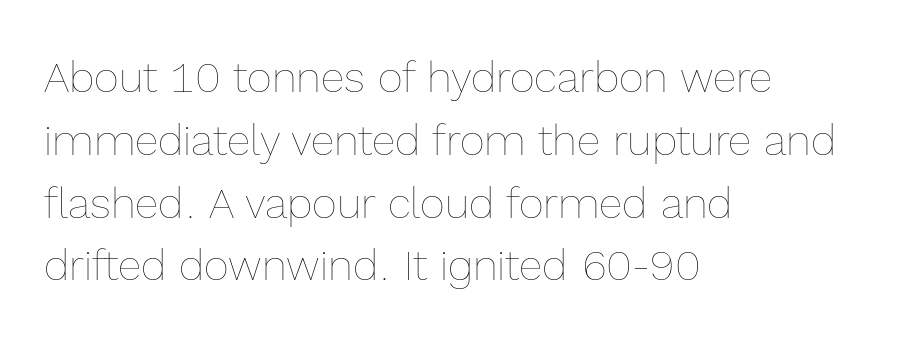
{"italic": "no", "bold": "no", "weight": "thin", "width": "normal", "x_height": "medium", "monospaced": "no", "underline": "no", "align": "left", "line_spacing": "normal", "line_spacing_ratio": 1.46, "letter_spacing": "normal", "letter_spacing_em": 0.0, "glyph_px": 43}
